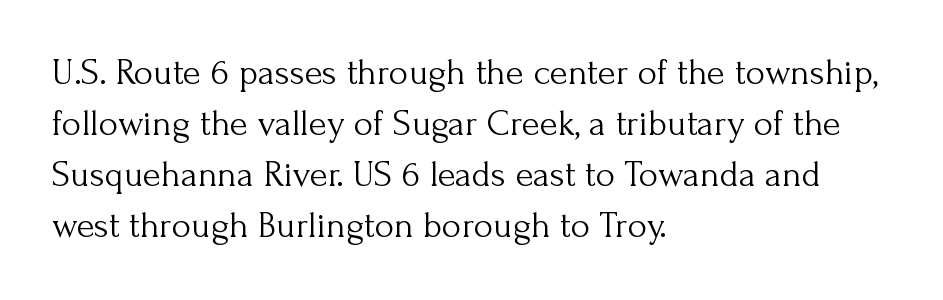
You could not count columns in this text — the font is proportionally spaced. A classic flush-left, rag-right setting is used for this passage. It's the straight-up-and-down kind of type. No chunkiness to these letters — they're not bold. This rendering features lettering with no underline.
